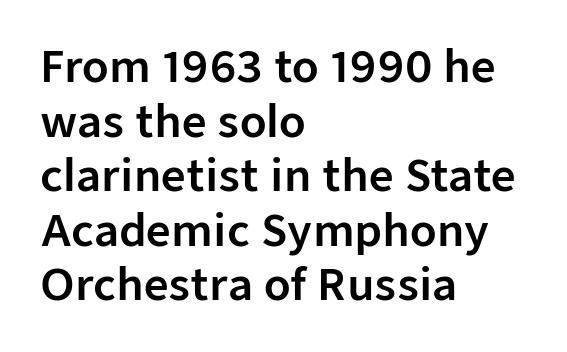
The passage shown is typed in a proportional face where columns would drift. This is roman type, the default non-slanted kind. Nothing unusual about the tracking: characters are spaced as the font intends. Regarding serifs, this sample does without them. Words float on clear page, feet unadorned. The lines in this sample share a left origin and differ only in where they stop.
